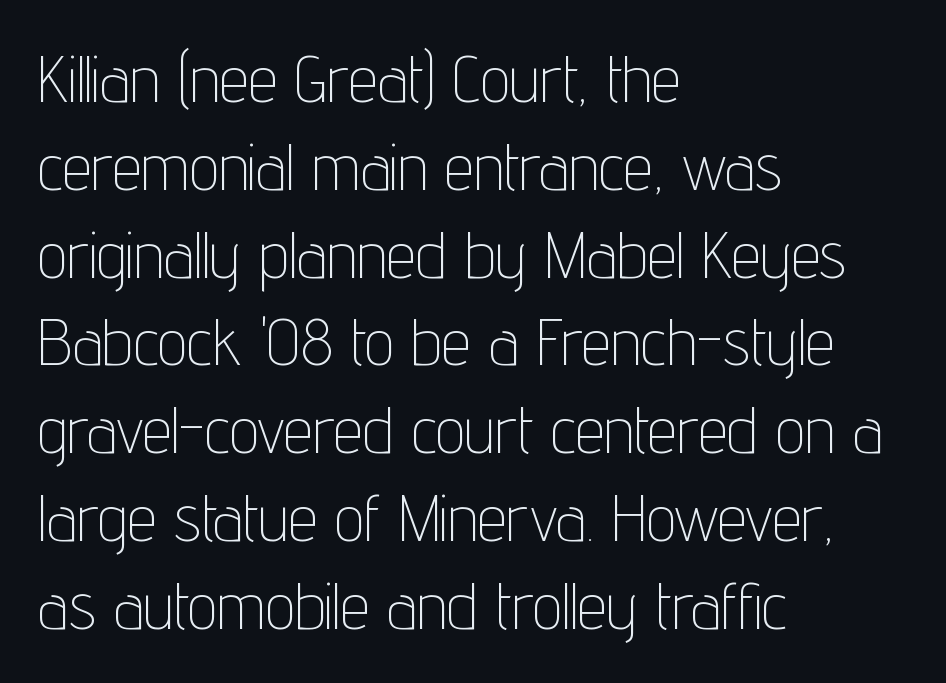
Q: Is the text bold? A: No.
Q: Is the text italic (slanted)? A: No, it is upright.
Q: Is the typeface a serif or a sans-serif typeface? A: Sans-serif.
Q: Is the text underlined? A: No.
Q: How is the paragraph aligned? A: Left-aligned.
Q: Is the spacing between letters normal or unusually wide? A: Normal.
Q: Is the spacing between lines tight, normal or loose? A: Normal.
Q: Width (condensed, normal, or wide)? A: Condensed.
Q: Stroke contrast? A: Low.
Q: x-height? A: Medium.
Q: Monospaced? A: No.
